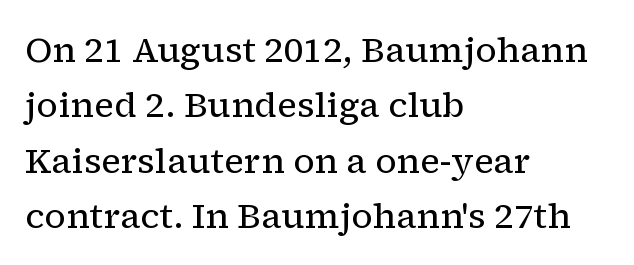
{"serif": "yes", "italic": "no", "bold": "no", "weight": "regular", "width": "normal", "stroke_contrast": "low", "x_height": "medium", "monospaced": "no", "underline": "no", "align": "left", "line_spacing": "normal", "line_spacing_ratio": 1.58, "letter_spacing": "normal", "letter_spacing_em": 0.0, "glyph_px": 35}
